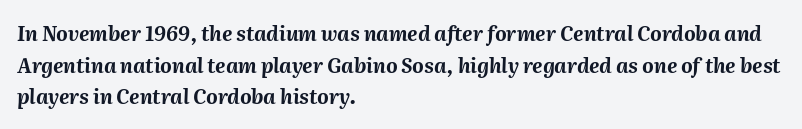
The image shows 20 px bold type, italic (leaning right); set left-aligned, normal line spacing (1.58x), normal letter spacing, not underlined.
